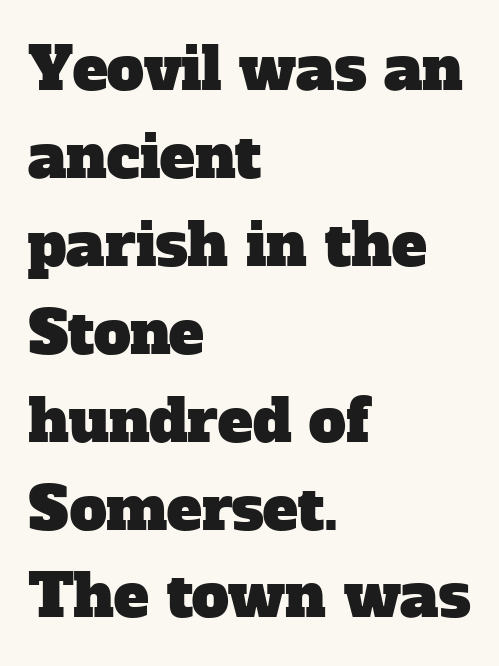
{"serif": "yes", "width": "normal", "stroke_contrast": "low", "x_height": "medium", "monospaced": "no", "underline": "no", "align": "left", "line_spacing": "normal", "line_spacing_ratio": 1.49, "letter_spacing": "normal", "letter_spacing_em": 0.0, "glyph_px": 59}
